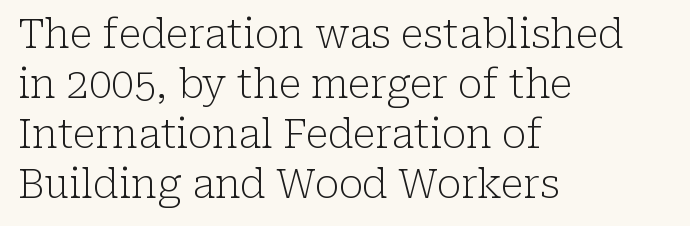
{"serif": "yes", "italic": "no", "bold": "no", "weight": "light", "width": "normal", "stroke_contrast": "low", "x_height": "medium", "monospaced": "no", "underline": "no", "align": "left", "line_spacing": "normal", "line_spacing_ratio": 1.25, "letter_spacing": "normal", "letter_spacing_em": 0.0, "glyph_px": 40}
